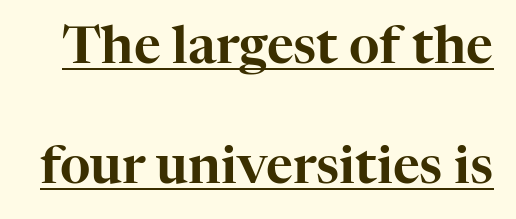
The image shows 52 px serif type, upright; set loose line spacing (2.3x), normal letter spacing, underlined; high stroke contrast and a medium x-height.
